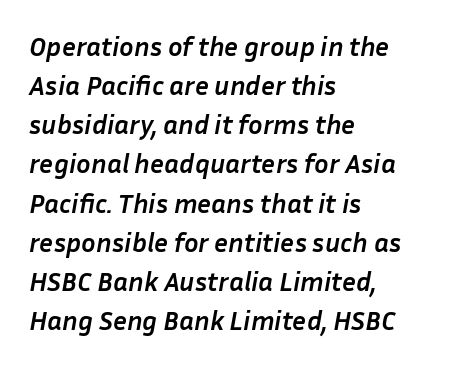
Does the weight exceed regular? Yes, all the way to bold. Honestly, the letter spacing is just normal — you wouldn't notice it. The whole block is typeset with a tilt. One glance says typical: line gaps are just what's usual.
